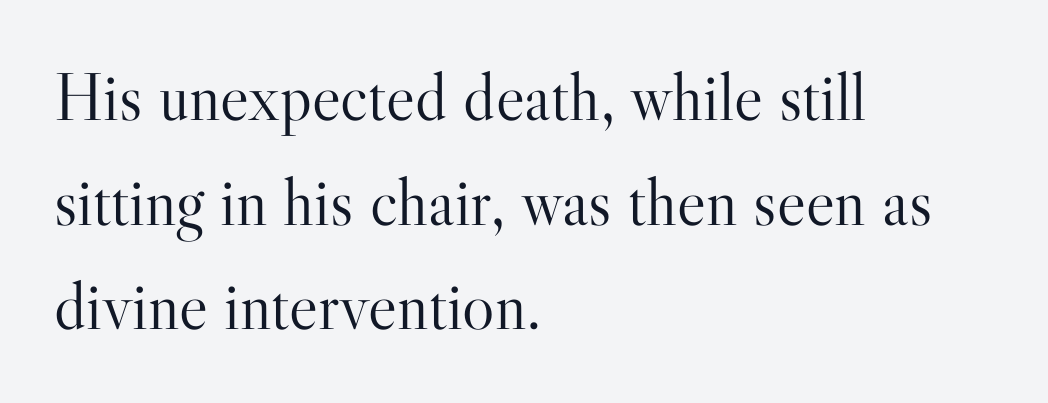
The image shows 68 px light serif type, upright; set left-aligned, normal line spacing (1.54x), normal letter spacing, not underlined; high stroke contrast and a small x-height.
